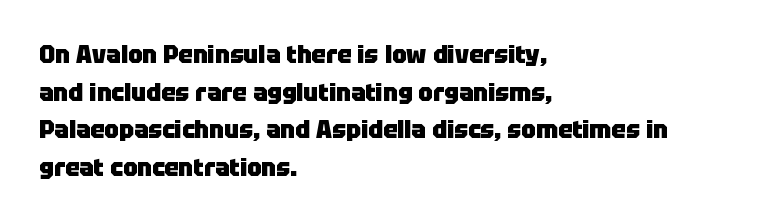
The image shows 24 px bold type, upright; set left-aligned, normal line spacing (1.57x), normal letter spacing, not underlined.
